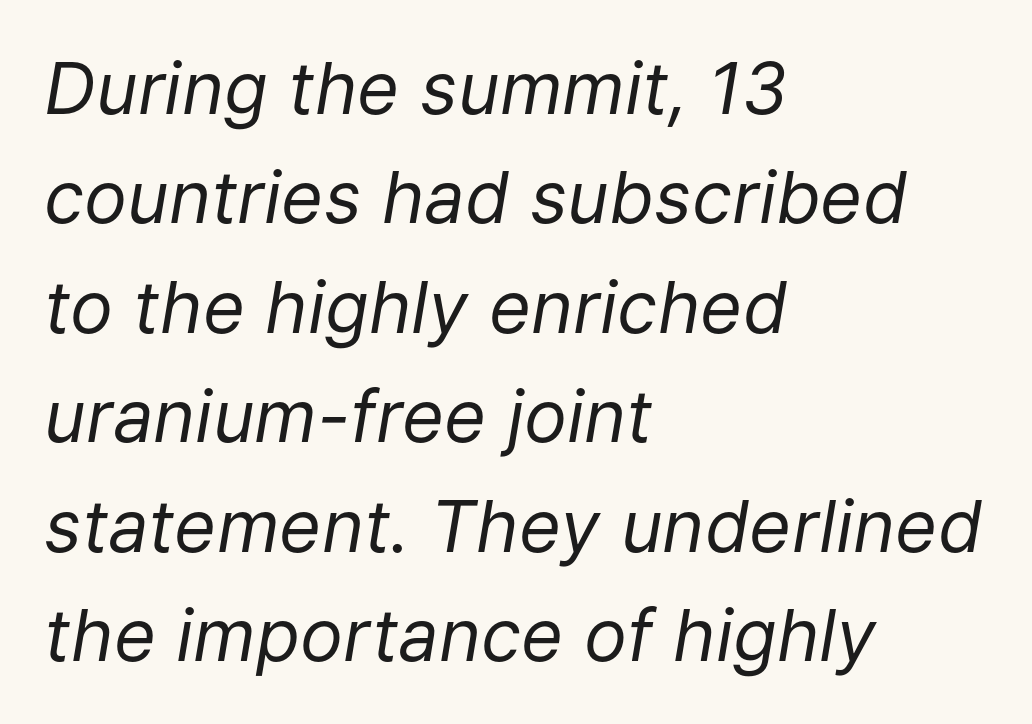
{"italic": "yes", "lean": "right", "slant_degrees": 9, "bold": "no", "weight": "regular", "width": "normal", "stroke_contrast": "low", "x_height": "medium", "monospaced": "no", "underline": "no", "align": "left", "line_spacing": "normal", "line_spacing_ratio": 1.52, "letter_spacing": "normal", "letter_spacing_em": 0.0, "glyph_px": 72}
